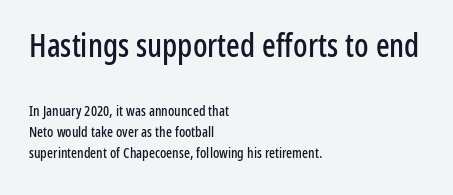
Large over small — that's the arrangement of the two blocks here. The typeface chosen for these lines omits serifs. The baseline area is clear. The space between consecutive lines is moderate.
